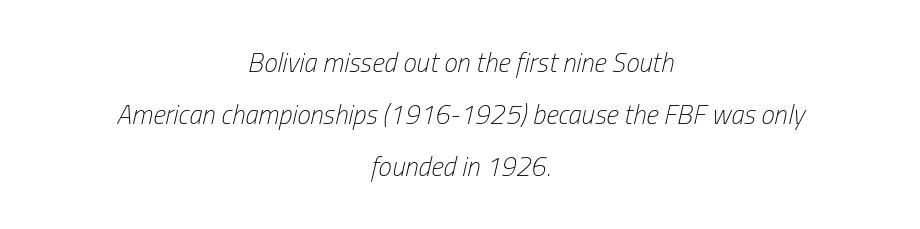
Descender tails drop into unmarked territory. One-word summary of the alignment: center. The rendering uses a large line-height, opening up the rows. You could call the tracking neutral — neither tight nor loose.
